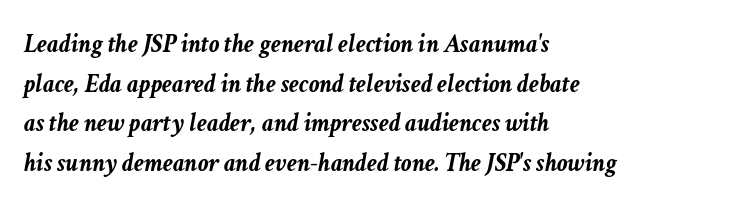
The image shows 26 px bold type, italic (leaning right); set left-aligned, normal line spacing (1.52x), normal letter spacing, not underlined.
